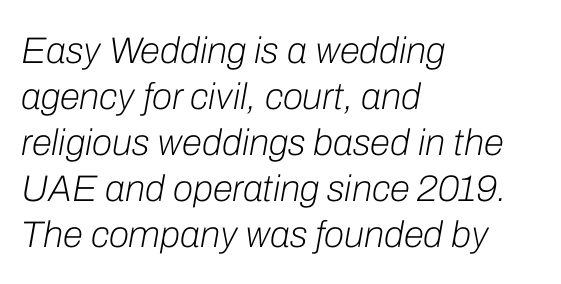
Q: Is the text bold? A: No.
Q: Is the text italic (slanted)? A: Yes, it leans right by about 10 degrees.
Q: Is the text underlined? A: No.
Q: How is the paragraph aligned? A: Left-aligned.
Q: Is the spacing between letters normal or unusually wide? A: Normal.
Q: Width (condensed, normal, or wide)? A: Normal.
Q: Stroke contrast? A: Low.
Q: x-height? A: Medium.
Q: Monospaced? A: No.
